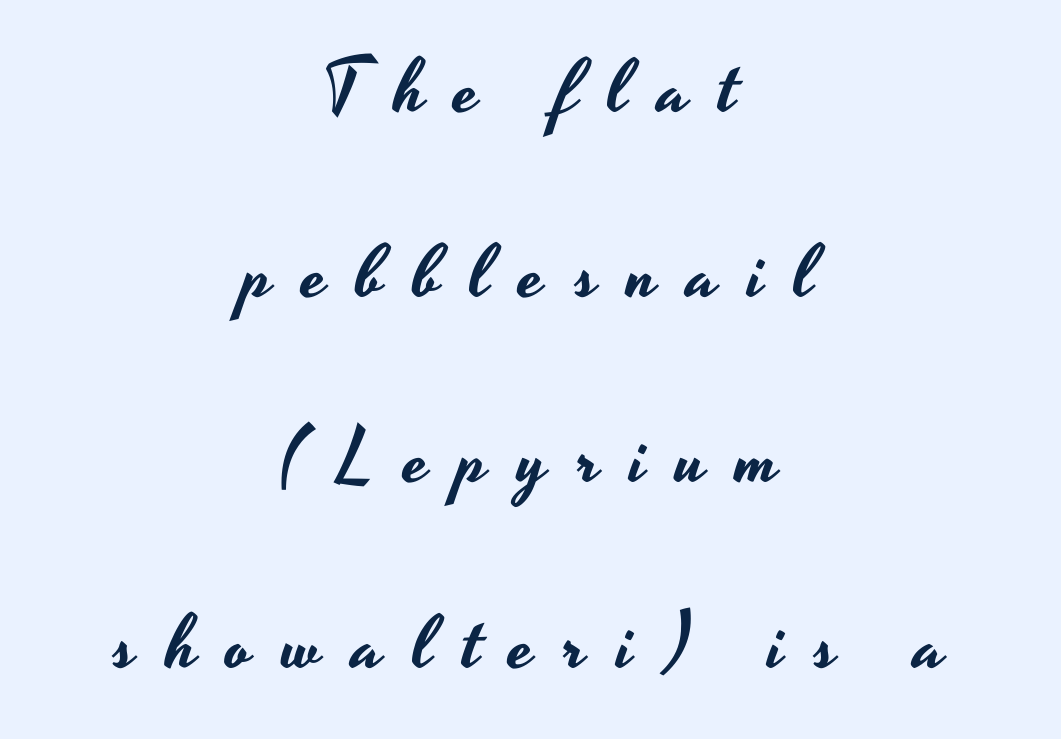
{"serif": "no", "width": "wide", "stroke_contrast": "low", "x_height": "small", "monospaced": "no", "underline": "no", "align": "center", "line_spacing": "loose", "line_spacing_ratio": 2.47, "letter_spacing": "wide", "letter_spacing_em": 0.4, "glyph_px": 75}
